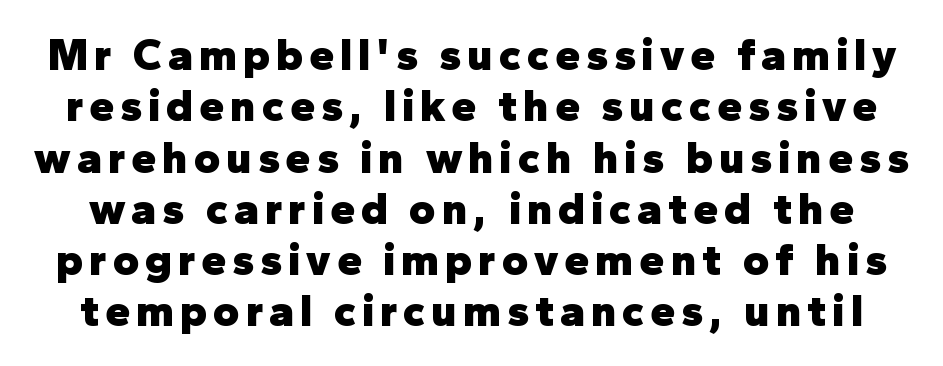
{"serif": "no", "italic": "no", "bold": "yes", "weight": "heavy", "width": "normal", "stroke_contrast": "low", "x_height": "medium", "monospaced": "no", "underline": "no", "line_spacing": "tight", "line_spacing_ratio": 1.14, "glyph_px": 45}
